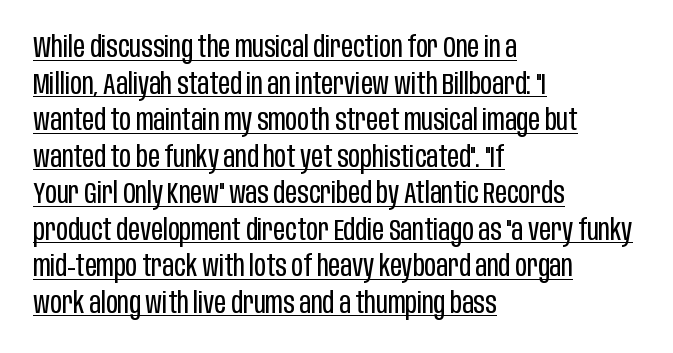
Q: Is the text bold? A: No.
Q: Is the text italic (slanted)? A: No, it is upright.
Q: Is the typeface a serif or a sans-serif typeface? A: Sans-serif.
Q: Is the text underlined? A: Yes.
Q: How is the paragraph aligned? A: Left-aligned.
Q: Is the spacing between letters normal or unusually wide? A: Normal.
Q: Is the spacing between lines tight, normal or loose? A: Normal.
Q: Width (condensed, normal, or wide)? A: Condensed.
Q: Stroke contrast? A: Low.
Q: x-height? A: Large.
Q: Monospaced? A: No.
